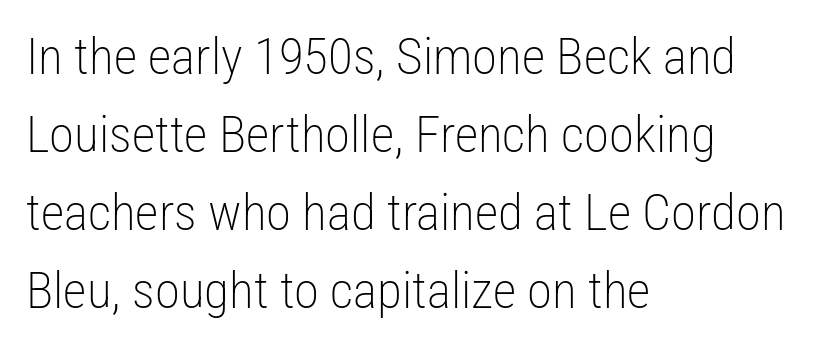
The image shows 51 px light, condensed sans-serif type, upright; set left-aligned, normal line spacing (1.53x), normal letter spacing, not underlined; low stroke contrast and a medium x-height.
